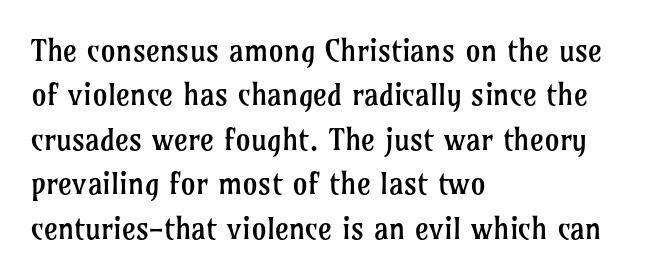
The image shows 30 px regular-weight serif type, upright; set left-aligned, normal line spacing (1.48x), normal letter spacing, not underlined; low stroke contrast and a medium x-height.
